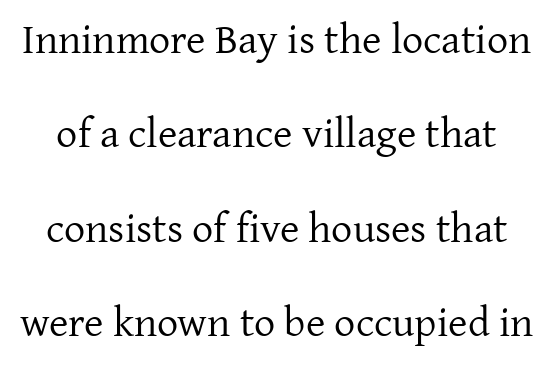
Q: Is the text bold? A: No.
Q: Is the text italic (slanted)? A: No, it is upright.
Q: Is the typeface a serif or a sans-serif typeface? A: Serif.
Q: Is the text underlined? A: No.
Q: Is the spacing between letters normal or unusually wide? A: Normal.
Q: Is the spacing between lines tight, normal or loose? A: Loose.
Q: Width (condensed, normal, or wide)? A: Normal.
Q: Stroke contrast? A: Low.
Q: x-height? A: Medium.
Q: Monospaced? A: No.
